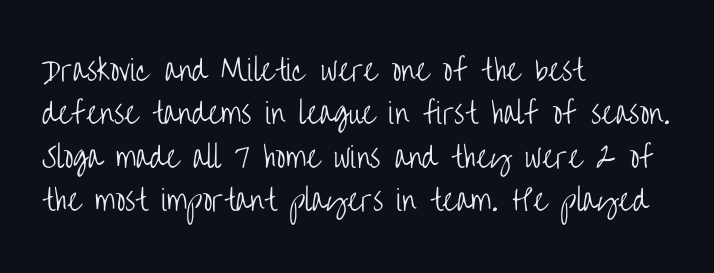
Q: Is the text bold? A: No.
Q: Is the text italic (slanted)? A: No, it is upright.
Q: Is the typeface a serif or a sans-serif typeface? A: Sans-serif.
Q: Is the text underlined? A: No.
Q: How is the paragraph aligned? A: Left-aligned.
Q: Is the spacing between letters normal or unusually wide? A: Normal.
Q: Is the spacing between lines tight, normal or loose? A: Normal.
Q: Width (condensed, normal, or wide)? A: Condensed.
Q: Stroke contrast? A: Low.
Q: x-height? A: Large.
Q: Monospaced? A: No.
